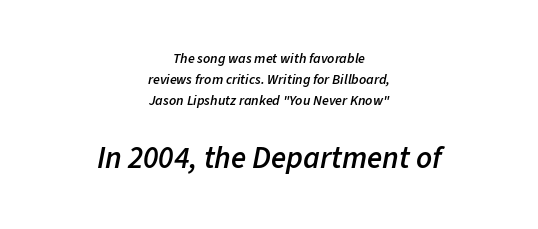
The letters are semibold — heavier than regular but short of a full bold. Bigger letters appear in the bottom chunk; the top chunk is reduced. Neither beginnings nor endings align; midpoints do. The type is set solid horizontally, with unmodified tracking. The passage shown is typed in a proportional face where columns would drift.
